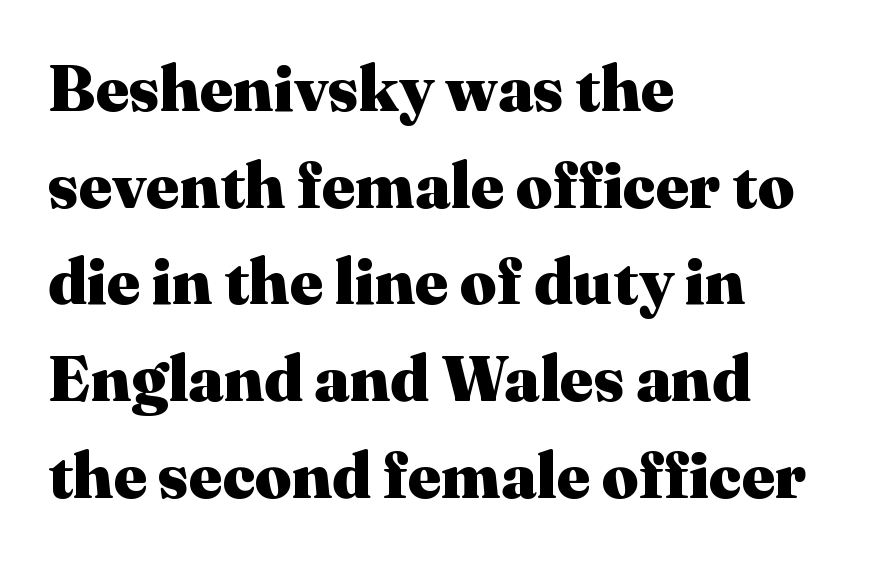
You can tell it's not italic because the verticals are truly vertical. Each new line begins a customary step beneath the previous one. The tracking reads as untouched default to a designer's eye. How heavy is the stroke? Heavy — this is a bold.
